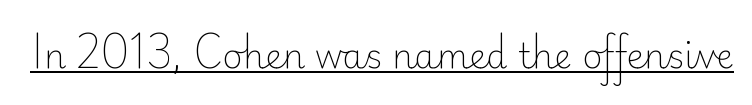
{"serif": "no", "italic": "no", "bold": "no", "weight": "light", "width": "normal", "stroke_contrast": "low", "x_height": "small", "monospaced": "no", "underline": "yes", "letter_spacing": "normal", "letter_spacing_em": 0.0, "glyph_px": 34}
